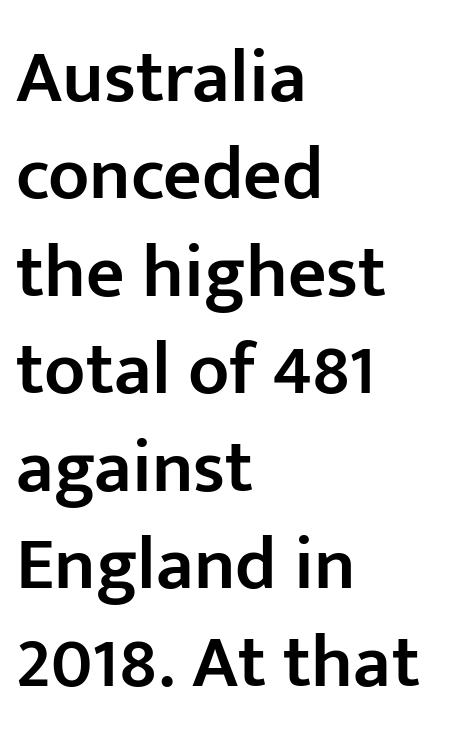
{"serif": "no", "italic": "no", "bold": "semi", "weight": "semibold", "width": "normal", "stroke_contrast": "low", "x_height": "medium", "monospaced": "no", "underline": "no", "align": "left", "line_spacing": "normal", "line_spacing_ratio": 1.3, "letter_spacing": "normal", "letter_spacing_em": 0.0, "glyph_px": 75}
